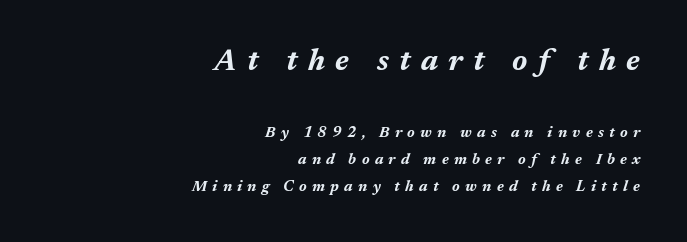
{"italic": "yes", "lean": "right", "slant_degrees": 17, "bold": "yes", "weight": "bold", "width": "normal", "stroke_contrast": "medium", "x_height": "medium", "monospaced": "no", "underline": "no", "align": "right", "line_spacing_ratio": 1.8, "letter_spacing": "wide", "letter_spacing_em": 0.35, "larger_block": "first", "size_ratio": 2.0, "glyph_px": 30}
